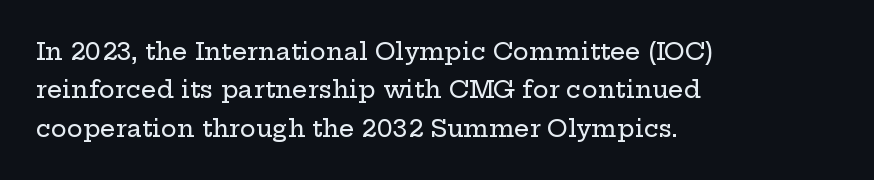
{"italic": "no", "underline": "no", "align": "left", "line_spacing": "normal", "line_spacing_ratio": 1.6, "letter_spacing": "normal", "letter_spacing_em": 0.0, "glyph_px": 24}
